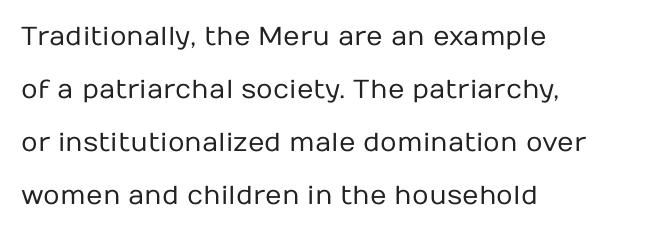
Q: Is the text bold? A: No.
Q: Is the text italic (slanted)? A: No, it is upright.
Q: Is the text underlined? A: No.
Q: How is the paragraph aligned? A: Left-aligned.
Q: Is the spacing between letters normal or unusually wide? A: Normal.
Q: Is the spacing between lines tight, normal or loose? A: Loose.
